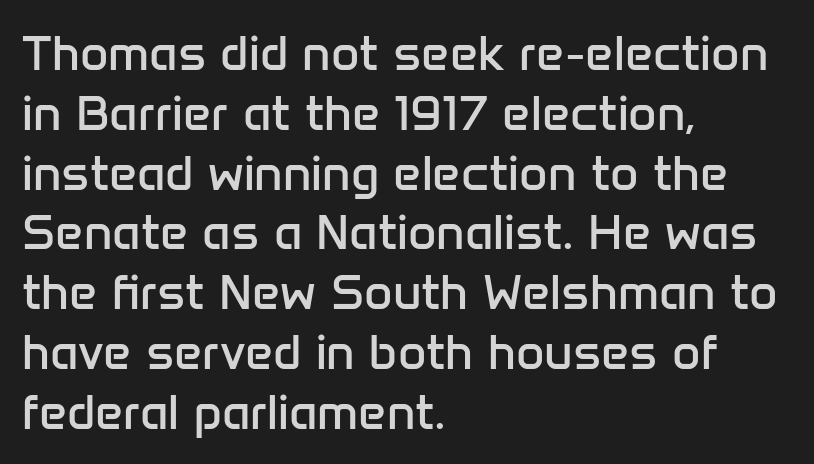
The image shows 49 px regular-weight sans-serif type, upright; set left-aligned, line spacing 1.22x, normal letter spacing, not underlined; low stroke contrast and a medium x-height.
